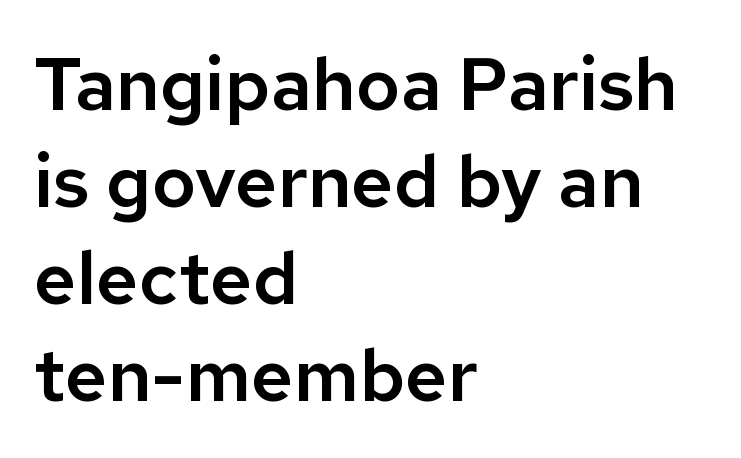
The image shows 74 px sans-serif type, upright; set left-aligned, normal line spacing (1.31x), normal letter spacing, not underlined; low stroke contrast and a medium x-height.
